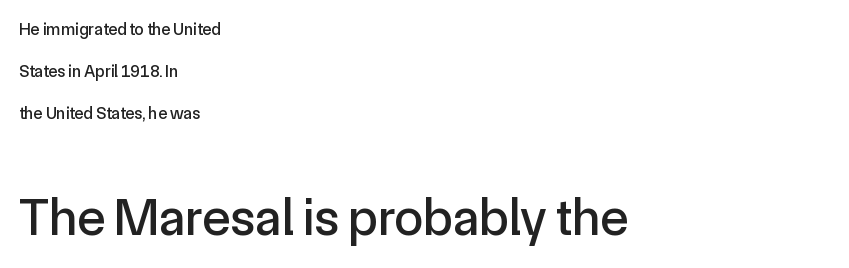
The image shows 52 px sans-serif type, upright; set left-aligned, loose line spacing (2.48x), normal letter spacing, not underlined; the second (bottom) block is 3.06x larger; a medium x-height.
